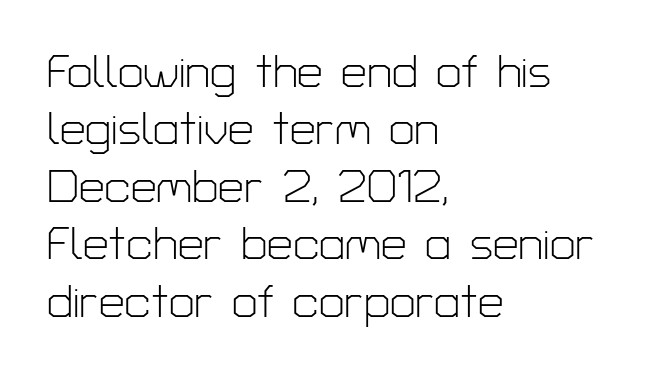
Nope, no serifs anywhere on these letters. The vertical gap from one line to the next is medium. Anything drawn beneath the words? Only blank space. The letters advance in unequal steps, a hallmark of proportional type. Caption: multi-line text, flush left, ragged right. Italic: no, the glyphs are upright roman.
